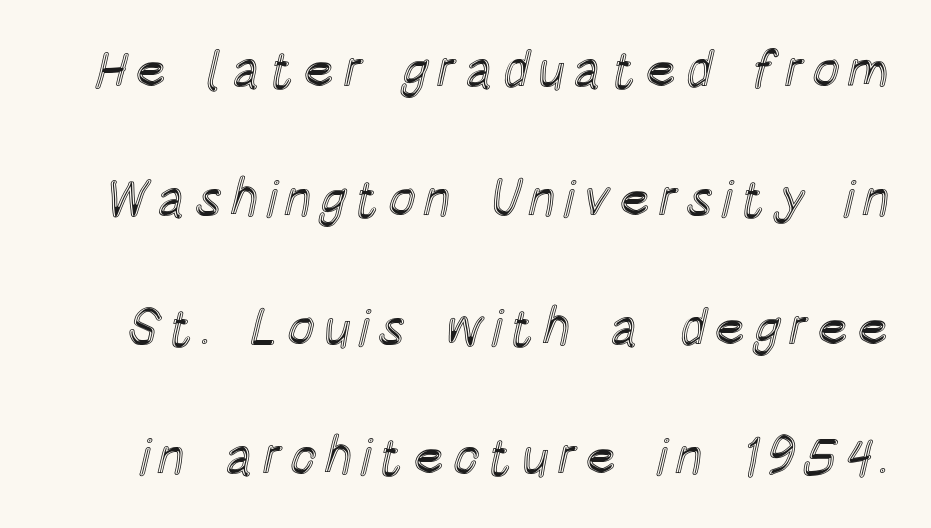
Q: Is the text italic (slanted)? A: Yes.
Q: Is the text underlined? A: No.
Q: Is the spacing between lines tight, normal or loose? A: Loose.
Q: Width (condensed, normal, or wide)? A: Condensed.
Q: x-height? A: Large.
Q: Monospaced? A: No.
